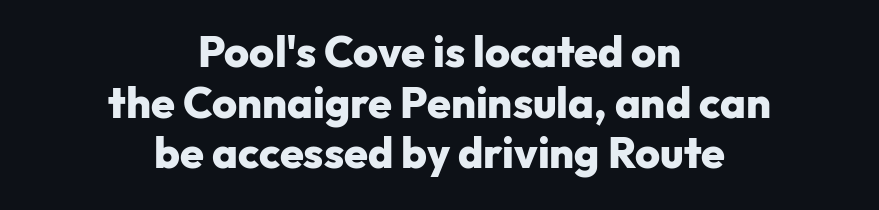
You could not count columns in this text — the font is proportionally spaced. Compared with typical body copy, the letter spacing here is the same. Grotesque or geometric, the face here clearly has no serifs. A roman cut, with each character standing at attention. Honestly, there is no underline to notice here at all. Pretty heavy lettering here — definitely bold.
